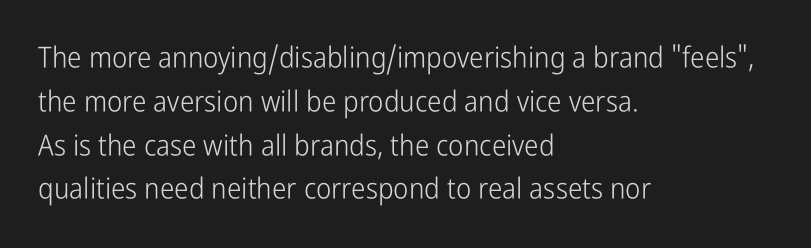
The image shows 29 px light, condensed sans-serif type, upright; set left-aligned, normal line spacing (1.51x), normal letter spacing, not underlined; low stroke contrast and a medium x-height.
